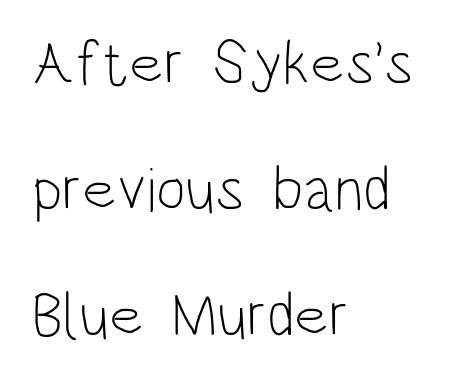
Heft: none added — not bold. One-word summary of the alignment: left. Spacing verdict: proportional, widths tailored to each character. The line texture is even and compact thanks to regular tracking. Underlining? Definitely not there. Rendered with straight, roman letterforms.
